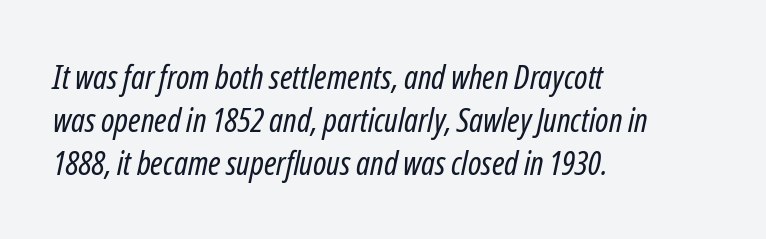
{"italic": "yes", "lean": "right", "slant_degrees": 12, "bold": "no", "weight": "regular", "width": "condensed", "stroke_contrast": "low", "x_height": "medium", "monospaced": "no", "underline": "no", "align": "left", "line_spacing": "normal", "line_spacing_ratio": 1.31, "letter_spacing": "normal", "letter_spacing_em": 0.0, "glyph_px": 33}
